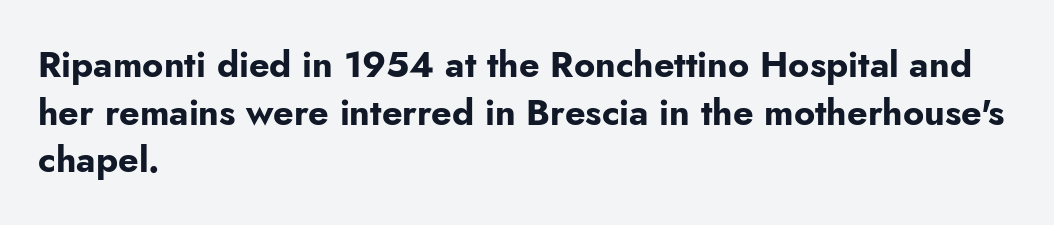
Line beginnings align vertically; line endings do not. Plenty of ink on the page — the face is bold. Italic: no, the glyphs are upright roman. Reading down the column, the eye jumps a familiar distance to each next line. Descender tails drop into unmarked territory.
